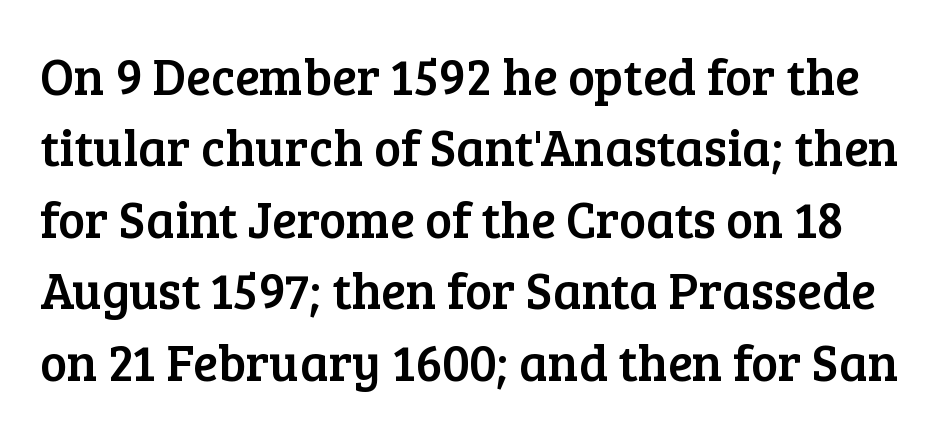
Clear beneath every line of the passage. If you measured baseline to baseline, you'd find a middling distance. Style check: upright. Are there feet on the stems? There are — it's a serif.
